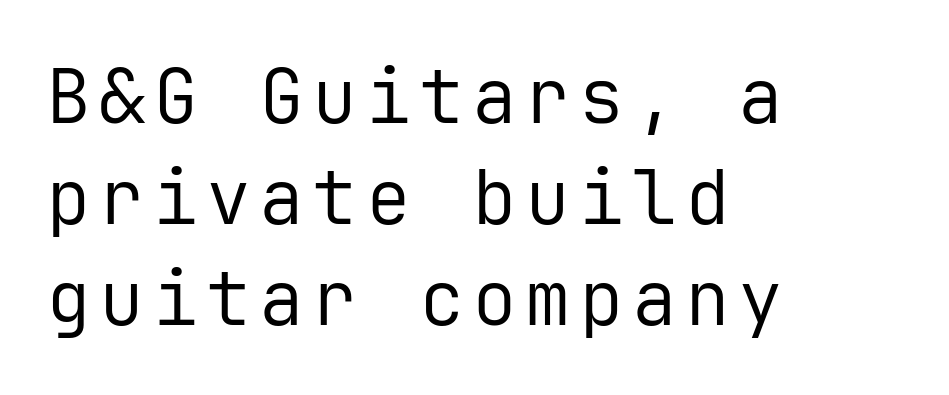
Clear beneath every line of the passage. Here the designer chose a console-style face with uniform glyph widths. It's the straight-up-and-down kind of type. How would I describe the line gaps? Plain and ordinary. Stems here are at most as thick as an everyday book face. Serif or sans? Sans — the stroke terminals are bare.
